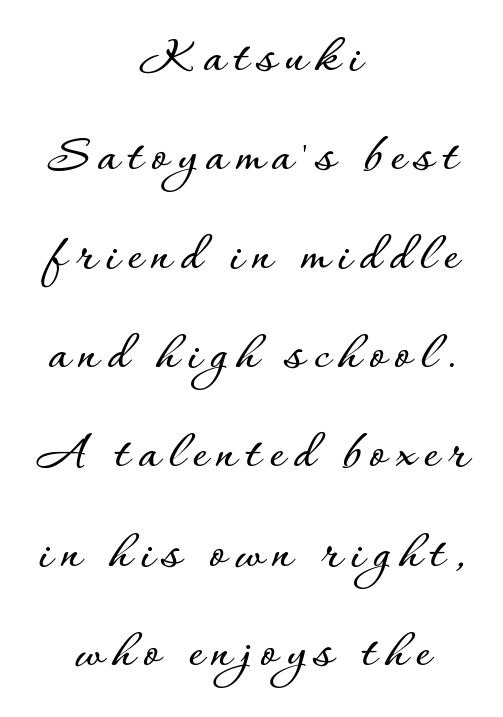
Q: Is the text italic (slanted)? A: Yes.
Q: Is the text underlined? A: No.
Q: How is the paragraph aligned? A: Centered.
Q: Width (condensed, normal, or wide)? A: Normal.
Q: Stroke contrast? A: Low.
Q: x-height? A: Small.
Q: Monospaced? A: No.
